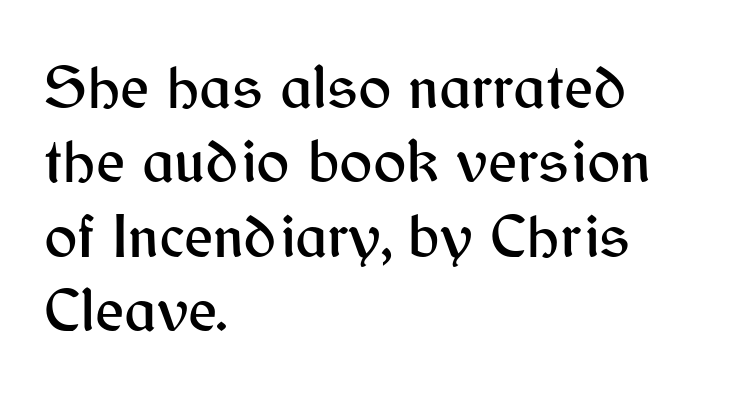
{"serif": "no", "italic": "no", "width": "normal", "stroke_contrast": "medium", "x_height": "medium", "monospaced": "no", "underline": "no", "align": "left", "line_spacing_ratio": 1.2, "letter_spacing": "normal", "letter_spacing_em": 0.0, "glyph_px": 62}
